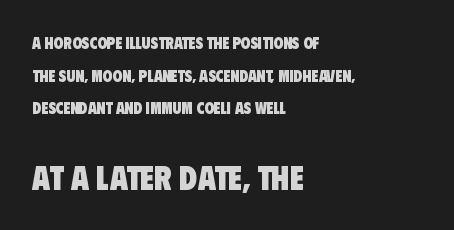
The image shows 33 px heavy, condensed sans-serif type; set left-aligned, loose line spacing (2.04x), normal letter spacing, not underlined; the second (bottom) block is 2.06x larger; low stroke contrast and a large x-height.
